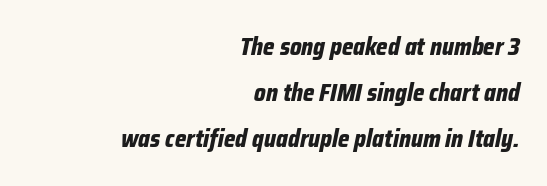
Q: Is the text bold? A: Yes.
Q: Is the text italic (slanted)? A: Yes, it leans right by about 12 degrees.
Q: Is the text underlined? A: No.
Q: How is the paragraph aligned? A: Right-aligned.
Q: Is the spacing between letters normal or unusually wide? A: Normal.
Q: Is the spacing between lines tight, normal or loose? A: Loose.
